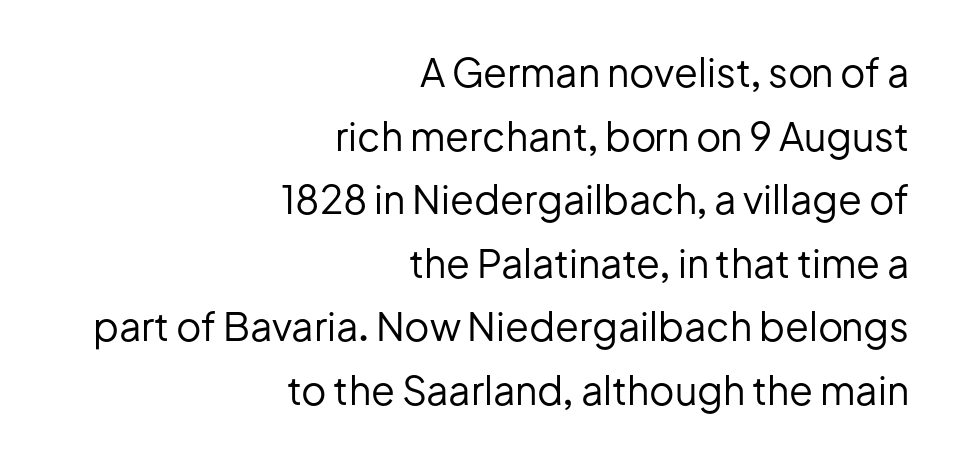
{"serif": "no", "italic": "no", "bold": "no", "weight": "regular", "width": "normal", "stroke_contrast": "low", "x_height": "medium", "monospaced": "no", "underline": "no", "align": "right", "line_spacing": "normal", "line_spacing_ratio": 1.63, "letter_spacing": "normal", "letter_spacing_em": 0.0, "glyph_px": 39}
